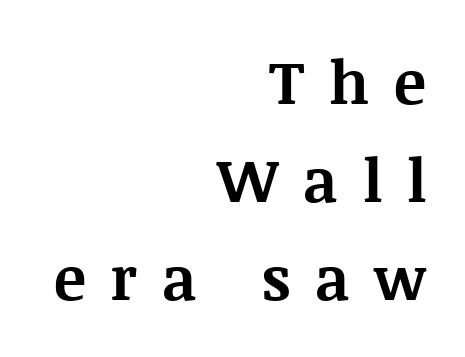
{"serif": "yes", "italic": "no", "bold": "yes", "weight": "bold", "width": "normal", "stroke_contrast": "medium", "x_height": "large", "monospaced": "no", "underline": "no", "align": "right", "line_spacing": "normal", "line_spacing_ratio": 1.63, "letter_spacing": "wide", "letter_spacing_em": 0.41, "glyph_px": 60}
